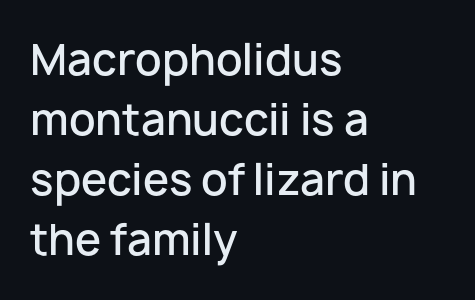
Typesetter's note: demi weight, one step under bold. Here the designer chose a conventional face with non-uniform glyph widths. The ragged edge is on the right, which tells us the setting is flush left. The words here are not underlined. When letters stand straight like this, we call the style roman or upright. Interline gaps are of average width in this sample.
